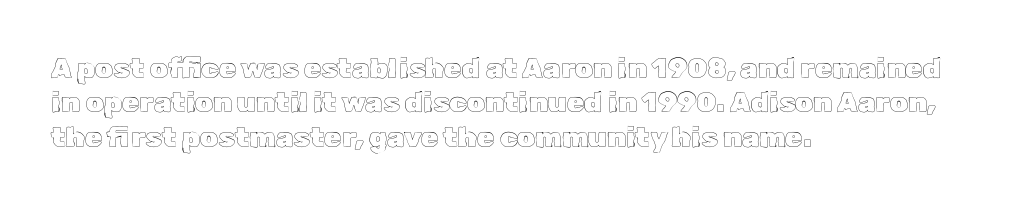
Horizontally, the lines are justified to the leading edge only. The baseline area is clear. Is this a fixed-width face? No — the glyphs have proportional, varying widths. It's the straight-up-and-down kind of type. You could call the tracking neutral — neither tight nor loose.
